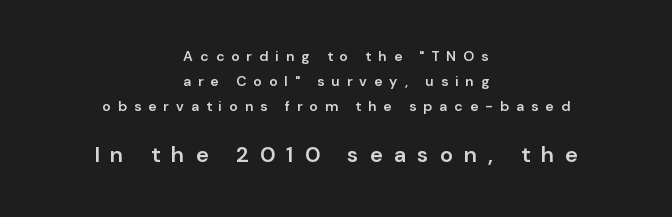
Weight: semibold (demi). Posture: upright roman. Honestly, there is no underline to notice here at all. Compared with a flush-left layout, this one balances lines on the center instead. Caption: expanded tracking, letters set apart. These two chunks differ in scale, with the bottom chunk taking the larger measure.
